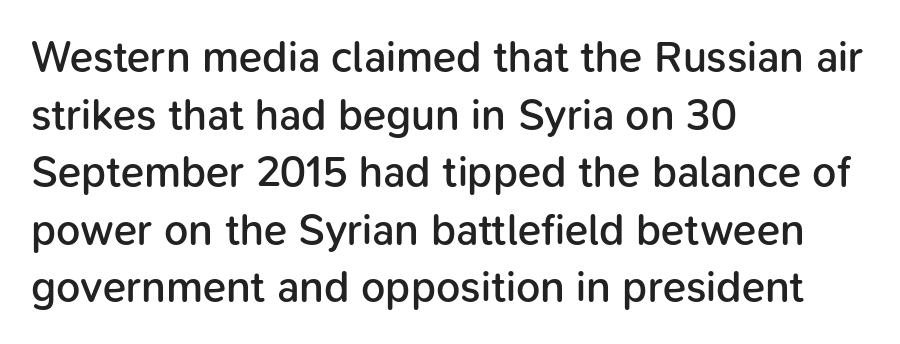
The image shows 43 px semibold sans-serif type, upright; set left-aligned, normal line spacing (1.34x), normal letter spacing, not underlined; low stroke contrast and a medium x-height.
